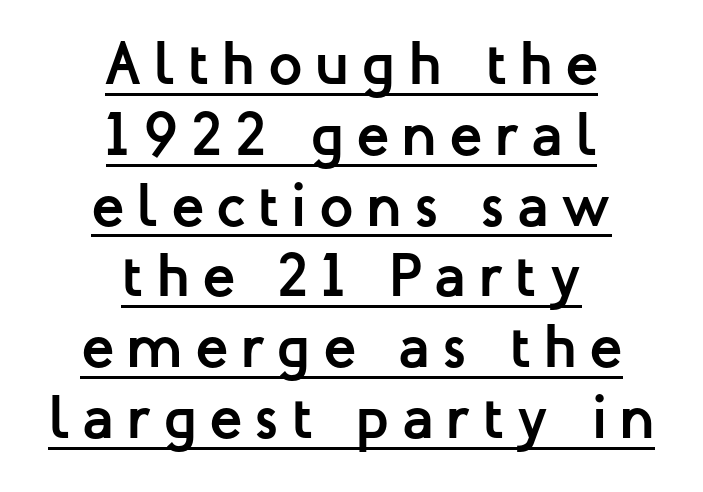
The designer went with a sans here, leaving each stem footless. Glyph-to-glyph distance is far greater than everyday printed text. The passage shown is typed in a proportional face where columns would drift. A roman cut, with each character standing at attention. A baseline rule has been typeset under these characters.
